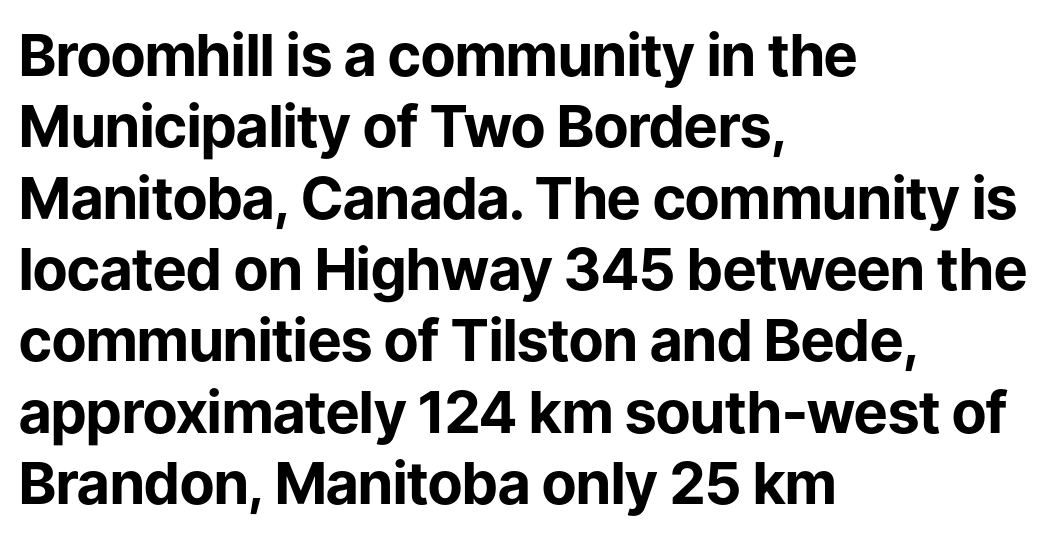
The image shows 58 px bold sans-serif type, upright; set left-aligned, line spacing 1.23x, normal letter spacing, not underlined; low stroke contrast and a medium x-height.
